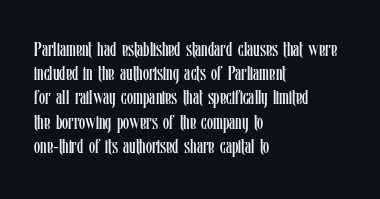
Q: Is the text bold? A: No.
Q: Is the text italic (slanted)? A: No, it is upright.
Q: Is the text underlined? A: No.
Q: How is the paragraph aligned? A: Left-aligned.
Q: Is the spacing between letters normal or unusually wide? A: Normal.
